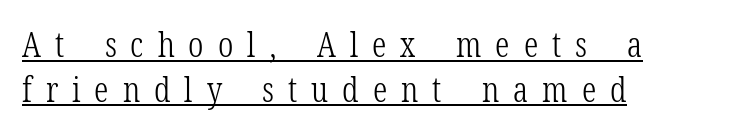
Every row of glyphs begins at an identical x-position on the left. This rendering widens character spacing well past its baseline value. Note: serifs present on the glyphs. Quick note: not italic, upright.
